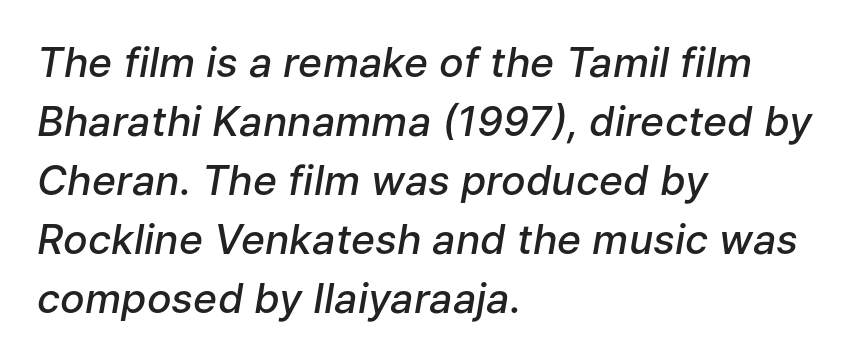
Each new line begins a customary step beneath the previous one. You could not count columns in this text — the font is proportionally spaced. Every row of glyphs begins at an identical x-position on the left. Is the type slanted? Yes — the strokes lean at a clear angle.
